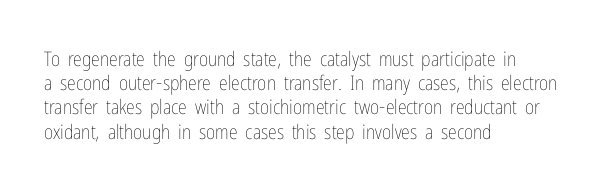
The image shows 20 px text type, upright; set left-aligned, line spacing 1.21x, normal letter spacing, not underlined.
